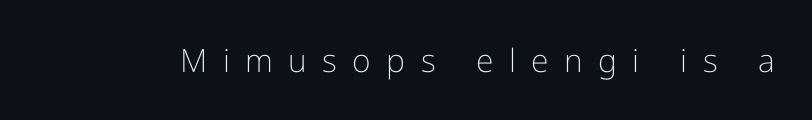
Q: Is the text bold? A: No.
Q: Is the text italic (slanted)? A: No, it is upright.
Q: Is the typeface a serif or a sans-serif typeface? A: Sans-serif.
Q: Is the text underlined? A: No.
Q: Is the spacing between letters normal or unusually wide? A: Unusually wide.
Q: Width (condensed, normal, or wide)? A: Normal.
Q: Stroke contrast? A: Low.
Q: x-height? A: Medium.
Q: Monospaced? A: No.
